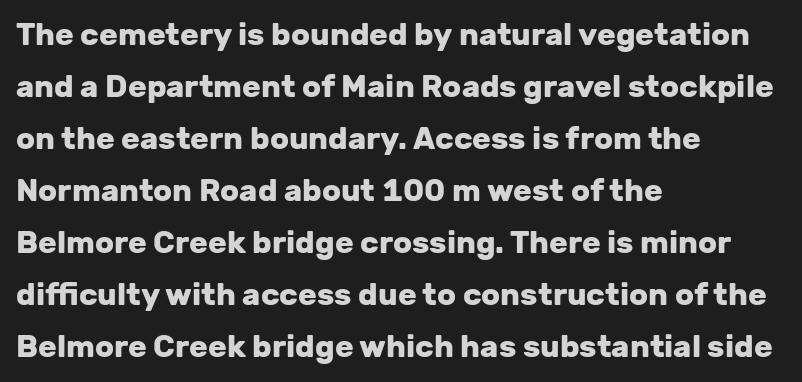
The passage shown has conventional tracking throughout. The space beneath each line is pristine and unruled. Does the leading feel generous? No, just average. The font's upright variant was chosen for this text.
